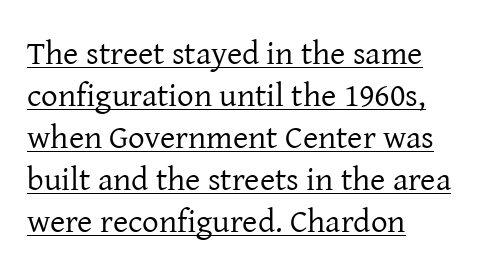
The image shows 33 px regular-weight serif type, upright; set left-aligned, normal line spacing (1.27x), normal letter spacing, underlined; low stroke contrast and a medium x-height.
